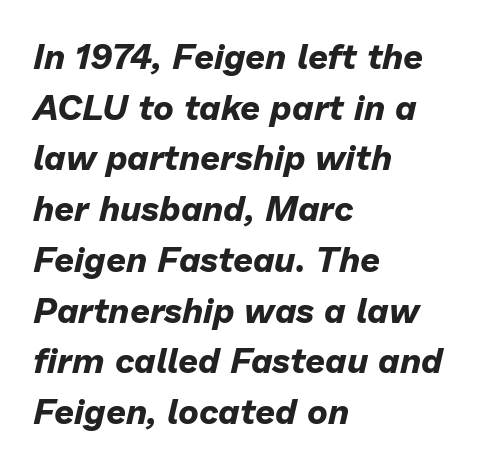
The specimen reads as italic at a glance. If you drew a ruler down the left edge, every line would touch it. Proportional: the letters do not fall into vertical columns. Clear beneath every line of the passage.
